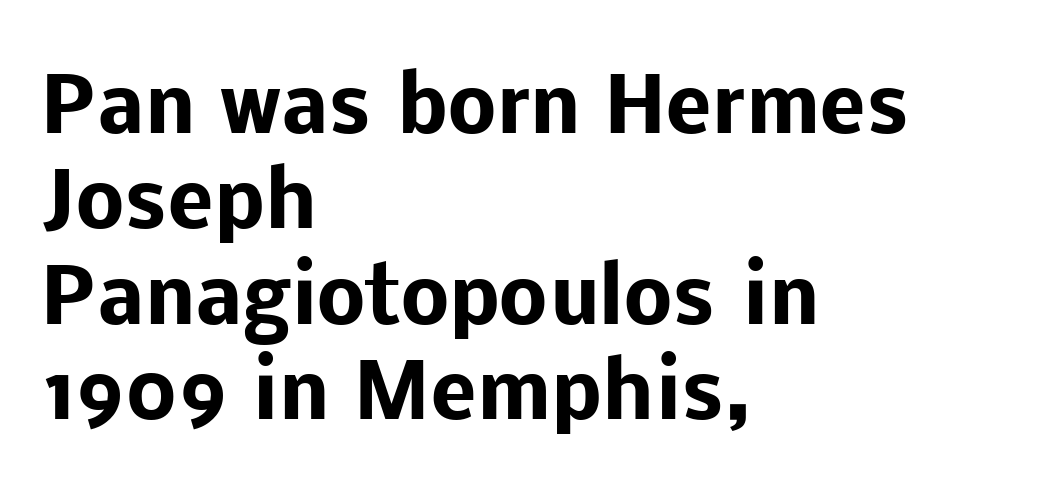
The image shows 77 px heavy sans-serif type, upright; set left-aligned, line spacing 1.24x, normal letter spacing, not underlined; low stroke contrast and a medium x-height.
